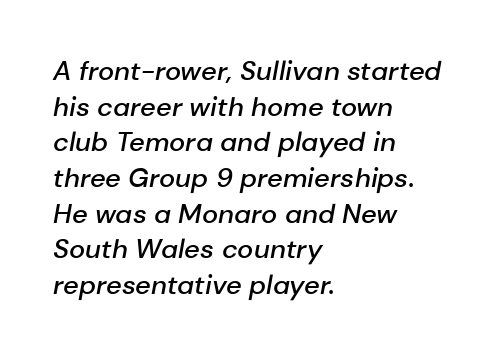
Rule under the text: the space is simply empty. A somewhat darkened texture: the type is semibold rather than bold. The typography opts for an oblique posture over an upright one. The line texture is even and compact thanks to regular tracking. Notice how the passage keeps a crisp vertical edge on the left only. These lines sit exactly where default settings would place them.
